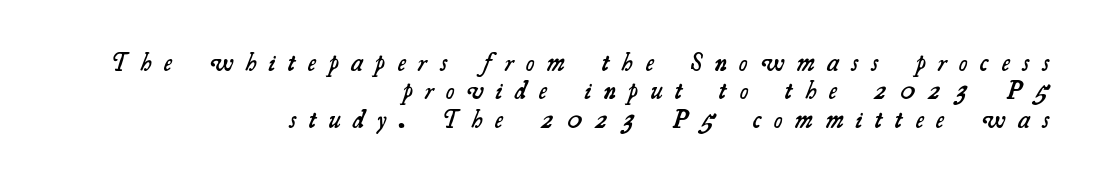
The image shows 26 px text type; set right-aligned, tight line spacing (1.09x), unusually wide letter spacing (+0.49 em), not underlined.
